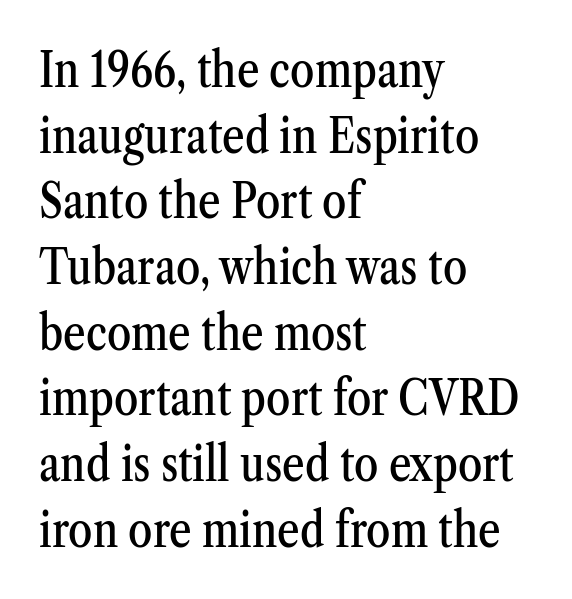
Q: Is the text italic (slanted)? A: No, it is upright.
Q: Is the typeface a serif or a sans-serif typeface? A: Serif.
Q: Is the text underlined? A: No.
Q: How is the paragraph aligned? A: Left-aligned.
Q: Is the spacing between letters normal or unusually wide? A: Normal.
Q: Is the spacing between lines tight, normal or loose? A: Normal.
Q: Width (condensed, normal, or wide)? A: Condensed.
Q: Stroke contrast? A: Medium.
Q: x-height? A: Medium.
Q: Monospaced? A: No.
